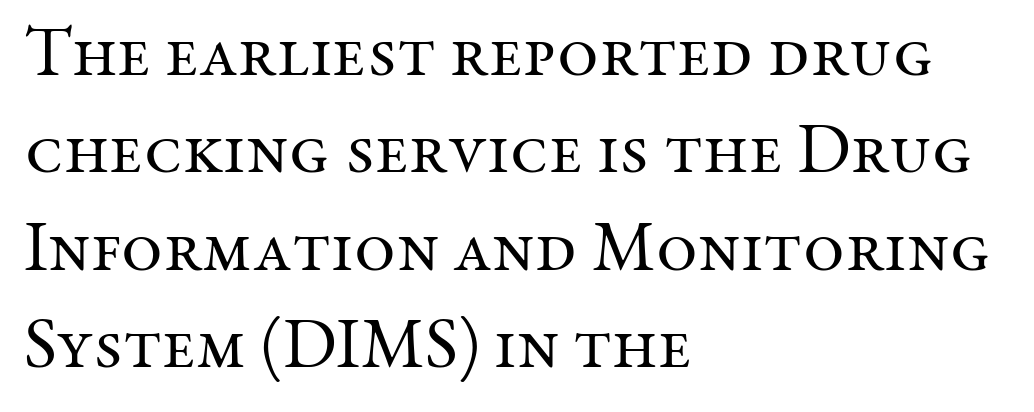
The image shows 71 px regular-weight serif type, upright; set left-aligned, normal line spacing (1.37x), normal letter spacing, not underlined; medium stroke contrast and a medium x-height.
